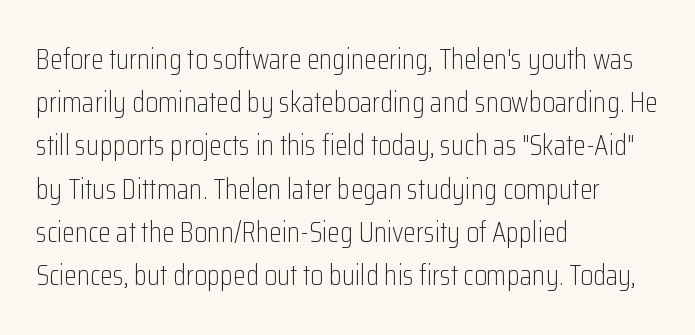
The gaps between neighbouring characters are ordinary and unremarkable. The specimen reads as upright at a glance. The cut favours lightness, reaching ordinary text weight at its darkest. The letters advance in unequal steps, a hallmark of proportional type.
